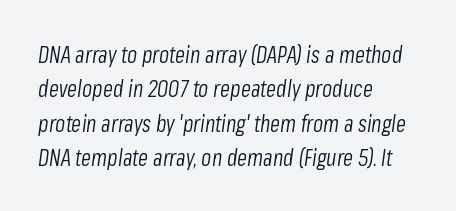
Q: Is the text bold? A: No.
Q: Is the text italic (slanted)? A: Yes, it leans right by about 8 degrees.
Q: Is the text underlined? A: No.
Q: How is the paragraph aligned? A: Left-aligned.
Q: Is the spacing between letters normal or unusually wide? A: Normal.
Q: Is the spacing between lines tight, normal or loose? A: Normal.
